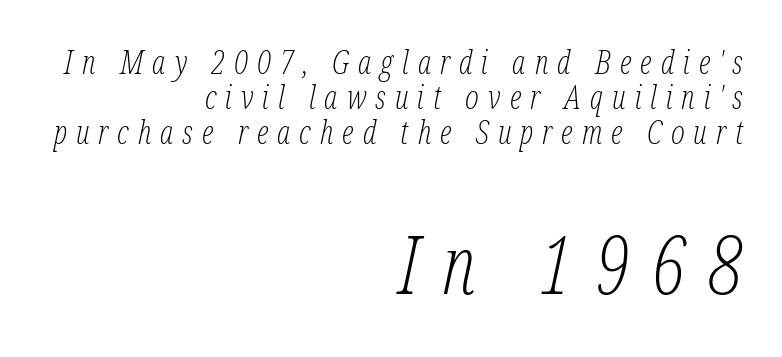
{"serif": "yes", "italic": "yes", "lean": "right", "slant_degrees": 12, "bold": "no", "weight": "light", "width": "condensed", "stroke_contrast": "low", "x_height": "medium", "monospaced": "no", "underline": "no", "align": "right", "line_spacing": "tight", "line_spacing_ratio": 1.09, "letter_spacing": "wide", "letter_spacing_em": 0.28, "larger_block": "second", "size_ratio": 2.5, "glyph_px": 80}
